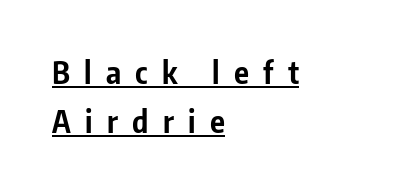
The image shows 31 px bold, condensed sans-serif type, upright; set left-aligned, normal line spacing (1.58x), unusually wide letter spacing (+0.46 em), underlined; low stroke contrast and a medium x-height.
